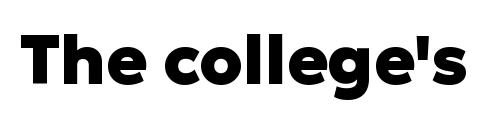
{"serif": "no", "italic": "no", "bold": "yes", "weight": "heavy", "width": "normal", "stroke_contrast": "low", "x_height": "medium", "monospaced": "no", "underline": "no", "letter_spacing": "normal", "letter_spacing_em": 0.0, "glyph_px": 68}
